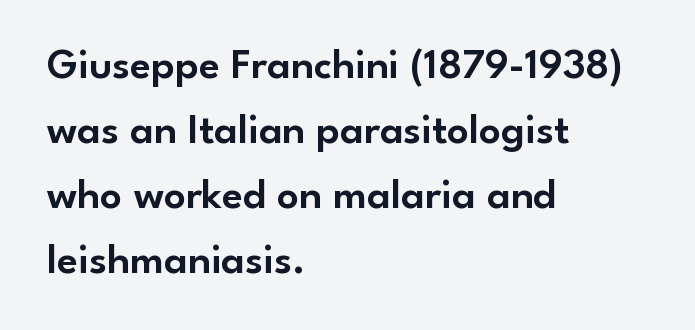
{"serif": "no", "italic": "no", "width": "normal", "stroke_contrast": "low", "x_height": "small", "monospaced": "no", "underline": "no", "align": "left", "line_spacing": "normal", "line_spacing_ratio": 1.51, "letter_spacing": "normal", "letter_spacing_em": 0.0, "glyph_px": 43}
